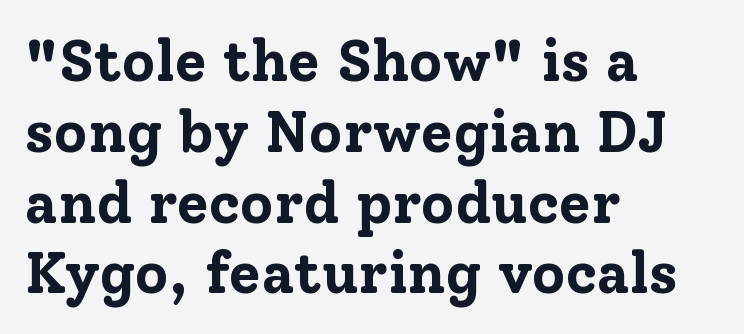
The ragged edge is on the right, which tells us the setting is flush left. Note the varied advance widths — an 'i' is clearly narrower than an 'm'. Caption: standard tracking, unaltered. The font is running at its bold setting. Every stem runs plumb, perpendicular to the baseline.
